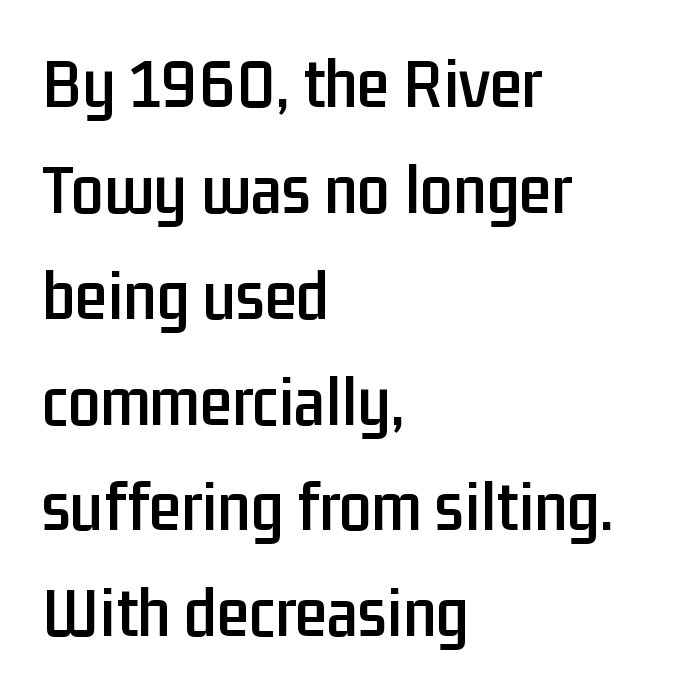
{"serif": "no", "italic": "no", "width": "condensed", "stroke_contrast": "low", "x_height": "medium", "monospaced": "no", "underline": "no", "align": "left", "line_spacing": "normal", "line_spacing_ratio": 1.45, "letter_spacing": "normal", "letter_spacing_em": 0.0, "glyph_px": 73}
